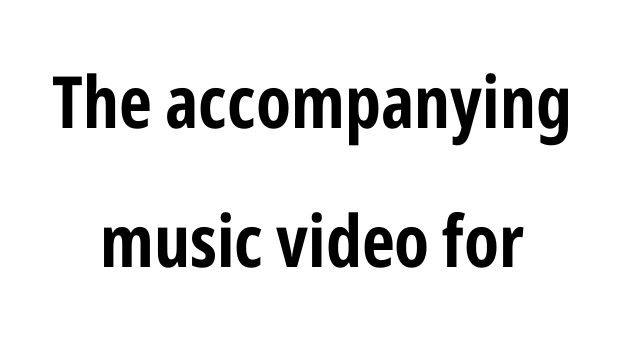
The image shows 72 px bold, condensed sans-serif type, upright; set centered, loose line spacing (1.93x), normal letter spacing, not underlined; low stroke contrast and a medium x-height.
